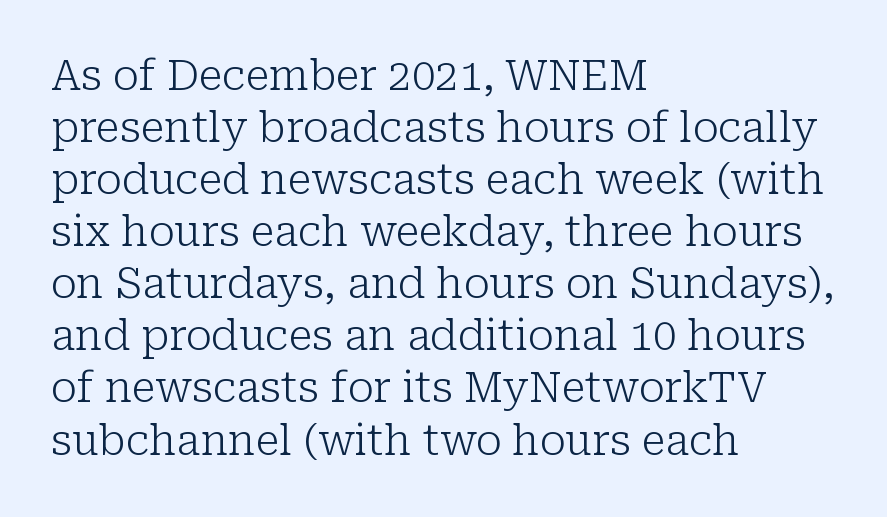
{"serif": "yes", "italic": "no", "bold": "no", "weight": "light", "width": "normal", "stroke_contrast": "low", "x_height": "medium", "monospaced": "no", "underline": "no", "align": "left", "line_spacing_ratio": 1.24, "letter_spacing": "normal", "letter_spacing_em": 0.0, "glyph_px": 42}
